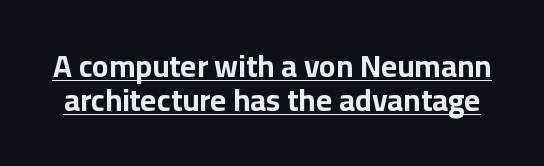
{"serif": "no", "italic": "no", "bold": "yes", "weight": "bold", "width": "normal", "stroke_contrast": "low", "x_height": "medium", "monospaced": "no", "underline": "yes", "line_spacing": "tight", "line_spacing_ratio": 1.1, "letter_spacing": "normal", "letter_spacing_em": 0.0, "glyph_px": 31}
